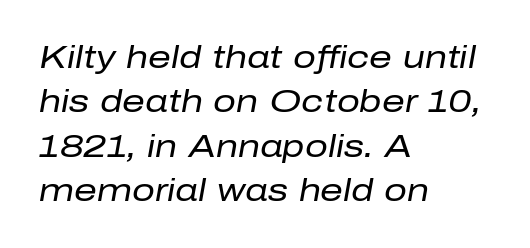
Q: Is the text bold? A: No.
Q: Is the text italic (slanted)? A: Yes, it leans right by about 10 degrees.
Q: Is the text underlined? A: No.
Q: How is the paragraph aligned? A: Left-aligned.
Q: Is the spacing between letters normal or unusually wide? A: Normal.
Q: Is the spacing between lines tight, normal or loose? A: Normal.
Q: Width (condensed, normal, or wide)? A: Normal.
Q: Stroke contrast? A: Low.
Q: x-height? A: Medium.
Q: Monospaced? A: No.
